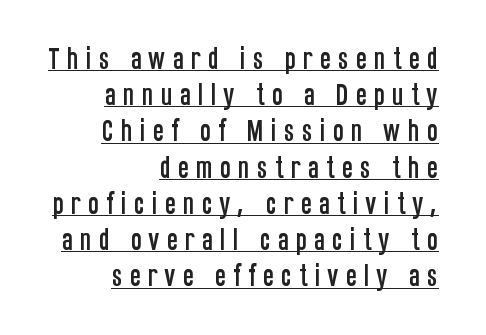
{"italic": "no", "underline": "yes", "align": "right", "line_spacing": "normal", "line_spacing_ratio": 1.45, "letter_spacing": "wide", "letter_spacing_em": 0.28, "glyph_px": 25}
